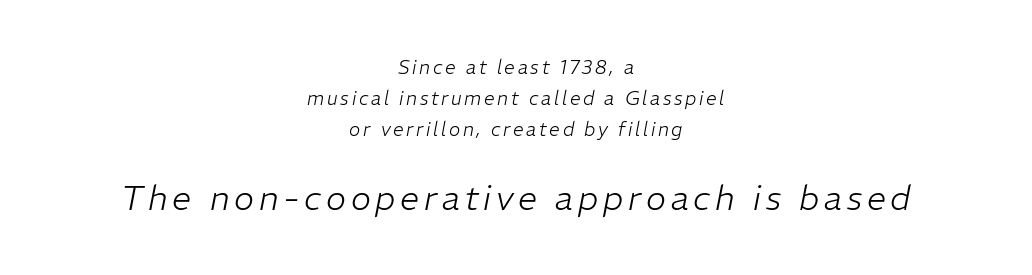
Q: Is the text bold? A: No.
Q: Is the text italic (slanted)? A: Yes, it leans right by about 11 degrees.
Q: Is the text underlined? A: No.
Q: How is the paragraph aligned? A: Centered.
Q: Is the spacing between lines tight, normal or loose? A: Normal.
Q: Which block of text is set in a larger size, the first (top) or the second (bottom)? A: The second (bottom) one.
Q: Width (condensed, normal, or wide)? A: Normal.
Q: Stroke contrast? A: Low.
Q: x-height? A: Medium.
Q: Monospaced? A: No.
